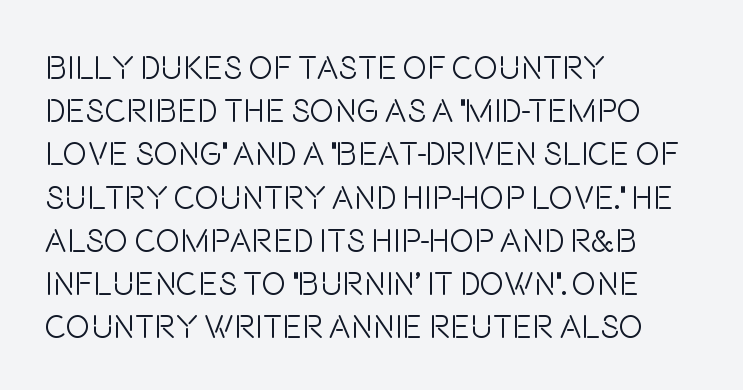
The image shows 33 px light, condensed sans-serif type, upright; set left-aligned, normal line spacing (1.31x), normal letter spacing, not underlined; low stroke contrast and a large x-height.
